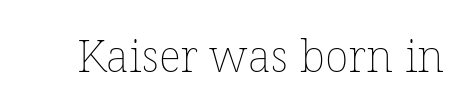
The image shows 44 px thin type, upright; set normal letter spacing, not underlined; low stroke contrast and a medium x-height.
